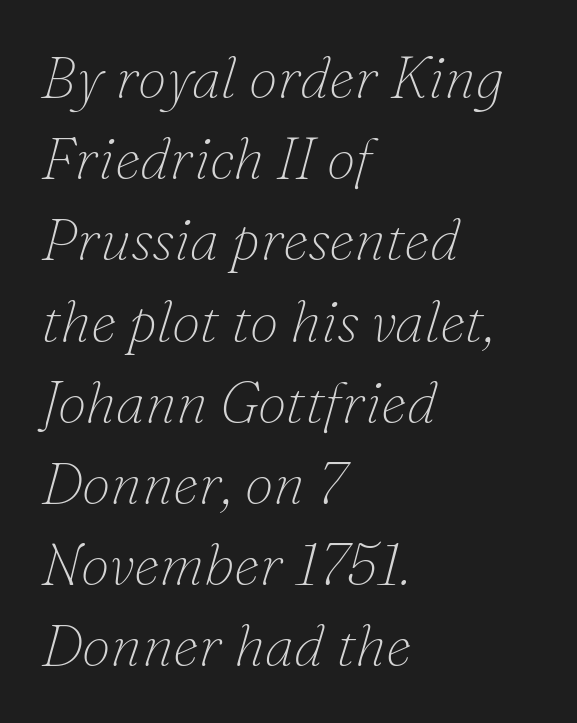
The passage shown has conventional tracking throughout. Short and long lines alike share a common starting point at left. Font category for this specimen: serif. A quiet, ordinary-to-light weight characterises the typeface. Yep, that's italic — everything's leaning. Normally led — the rows are evenly, conventionally spaced.
